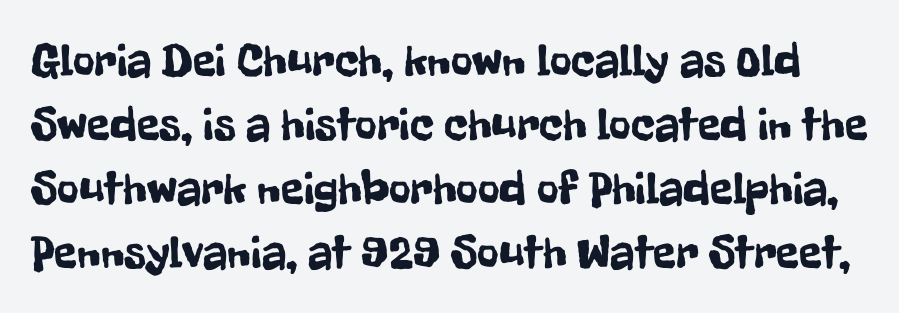
{"serif": "no", "italic": "no", "width": "condensed", "stroke_contrast": "low", "x_height": "medium", "monospaced": "no", "underline": "no", "line_spacing": "normal", "line_spacing_ratio": 1.36, "letter_spacing": "normal", "letter_spacing_em": 0.0, "glyph_px": 47}
